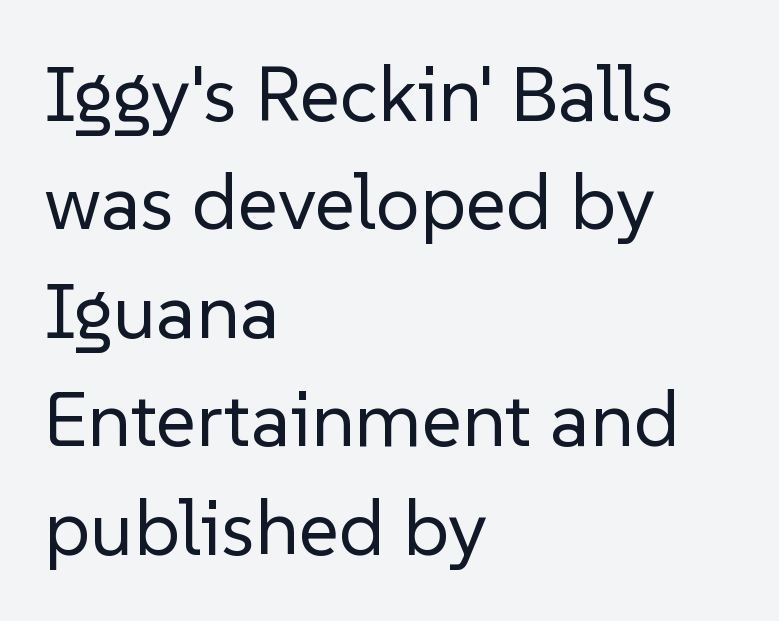
Letter spacing: default. Weight: regular or lighter. The designer went with a sans here, leaving each stem footless. The zone under the glyphs is completely vacant. Horizontally, the lines are justified to the leading edge only.
